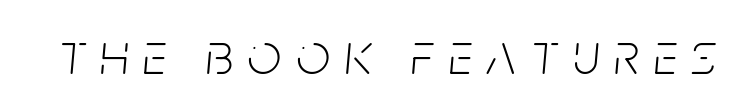
You could not count columns in this text — the font is proportionally spaced. Slant detected: the letters are inclined. Type without underlining. Display-style spreading of the glyphs; the letterfit is very open. Ink coverage per letter is moderate at most.
